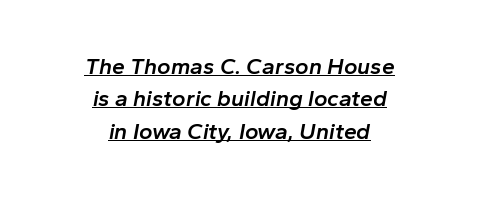
Q: Is the text bold? A: Semi-bold.
Q: Is the text italic (slanted)? A: Yes, it leans right by about 10 degrees.
Q: Is the text underlined? A: Yes.
Q: How is the paragraph aligned? A: Centered.
Q: Is the spacing between letters normal or unusually wide? A: Normal.
Q: Is the spacing between lines tight, normal or loose? A: Normal.
